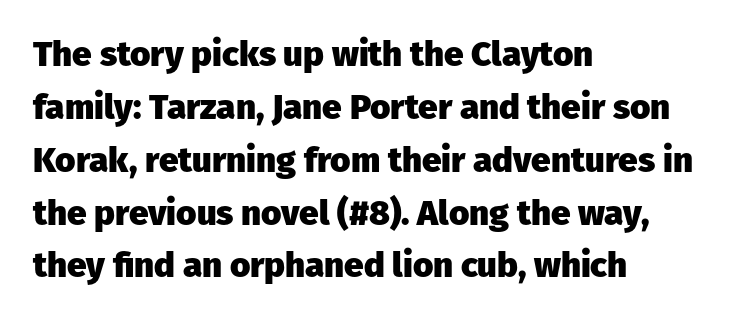
Q: Is the text bold? A: Yes.
Q: Is the text italic (slanted)? A: No, it is upright.
Q: Is the typeface a serif or a sans-serif typeface? A: Sans-serif.
Q: Is the text underlined? A: No.
Q: How is the paragraph aligned? A: Left-aligned.
Q: Is the spacing between letters normal or unusually wide? A: Normal.
Q: Is the spacing between lines tight, normal or loose? A: Normal.
Q: Width (condensed, normal, or wide)? A: Normal.
Q: Stroke contrast? A: Low.
Q: x-height? A: Medium.
Q: Monospaced? A: No.
